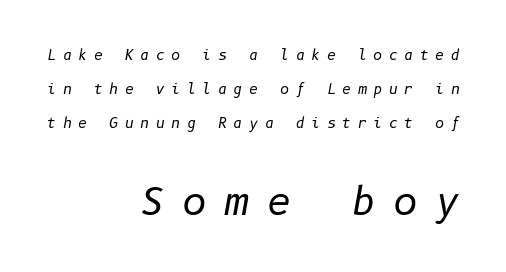
Nobody drew a line under any word here. Emphasis-style slanted type is in use. Is the letter spacing exaggerated? Yes — the characters are pushed far apart. Think standard paragraph weight, or any step lighter than that. Visually the block forms a straight wall on the right and a jagged coastline on the left. The later block is typeset at a bigger size than the earlier block.
